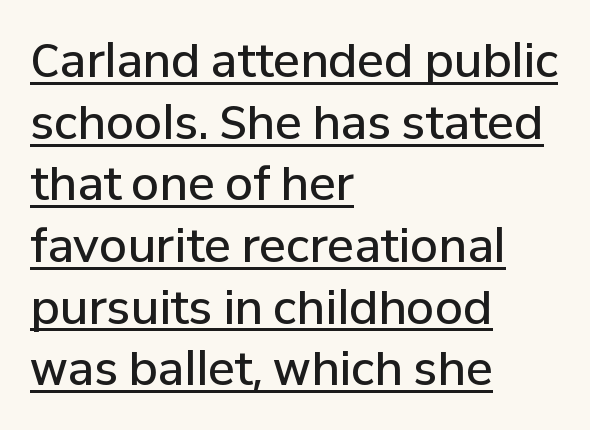
{"serif": "no", "italic": "no", "bold": "semi", "weight": "semibold", "width": "normal", "stroke_contrast": "low", "x_height": "medium", "monospaced": "no", "underline": "yes", "align": "left", "line_spacing": "normal", "line_spacing_ratio": 1.37, "letter_spacing": "normal", "letter_spacing_em": 0.0, "glyph_px": 45}
